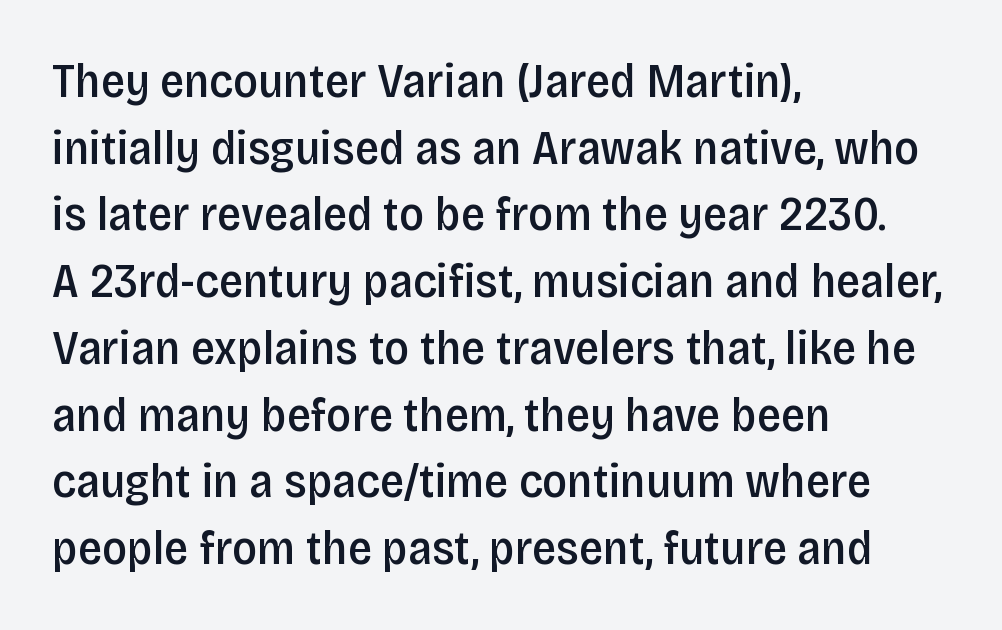
How would I describe the line gaps? Plain and ordinary. Character widths vary here, with narrow letters taking less room than wide ones. This is the regular roman posture of the typeface. Bare-footed words on every line.
